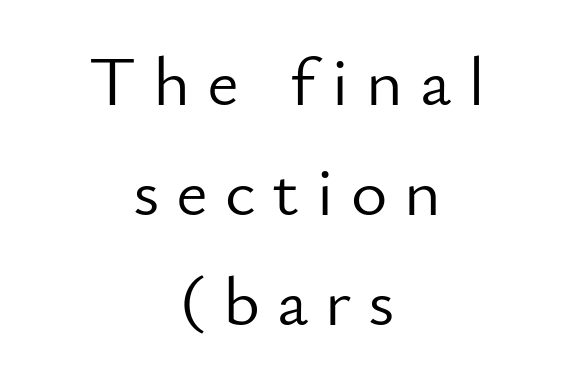
{"serif": "no", "italic": "no", "bold": "no", "weight": "light", "width": "normal", "stroke_contrast": "low", "x_height": "small", "monospaced": "no", "underline": "no", "align": "center", "line_spacing": "normal", "line_spacing_ratio": 1.57, "letter_spacing": "wide", "letter_spacing_em": 0.24, "glyph_px": 70}
